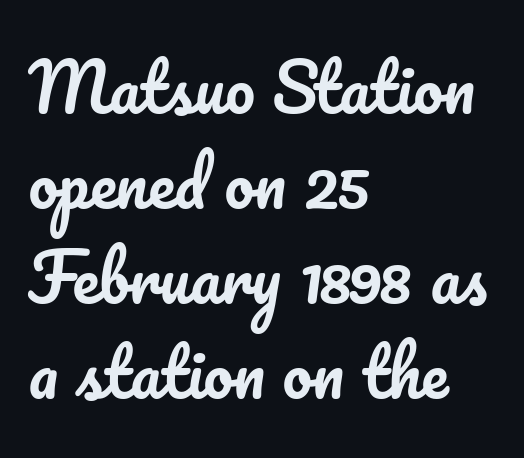
{"width": "normal", "stroke_contrast": "low", "x_height": "small", "monospaced": "no", "underline": "no", "align": "left", "line_spacing": "normal", "line_spacing_ratio": 1.44, "letter_spacing": "normal", "letter_spacing_em": 0.0, "glyph_px": 66}
